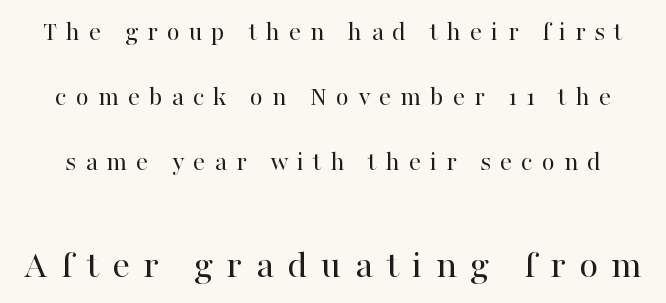
{"serif": "yes", "italic": "no", "bold": "no", "weight": "regular", "width": "normal", "stroke_contrast": "high", "x_height": "medium", "monospaced": "no", "underline": "no", "line_spacing": "loose", "line_spacing_ratio": 2.4, "letter_spacing": "wide", "letter_spacing_em": 0.33, "larger_block": "second", "size_ratio": 1.48, "glyph_px": 40}
